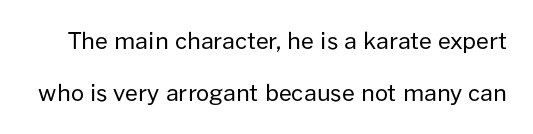
The image shows 23 px text type, upright; set loose line spacing (2.28x), normal letter spacing, not underlined.
